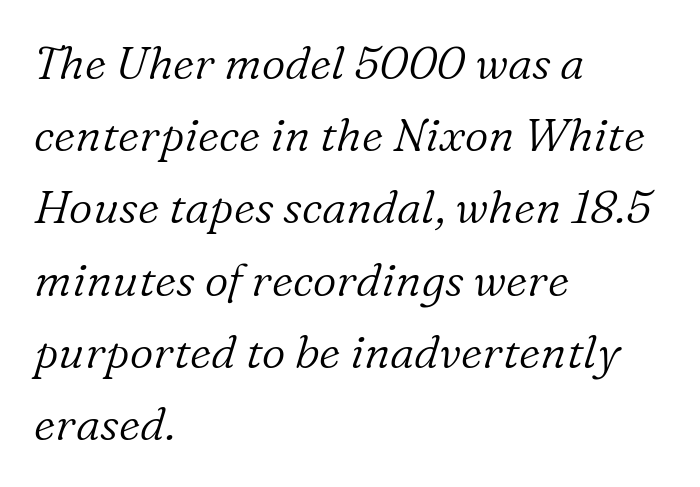
The image shows 46 px light serif type, italic (leaning right); set left-aligned, normal line spacing (1.57x), normal letter spacing, not underlined; low stroke contrast and a medium x-height.
